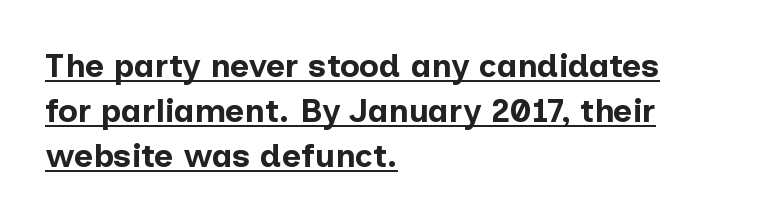
Line spacing here is normal. The strokes are fattened all the way to bold. Unlike a traditional serif, this face leaves its strokes unadorned. Here the designer chose a conventional face with non-uniform glyph widths.
